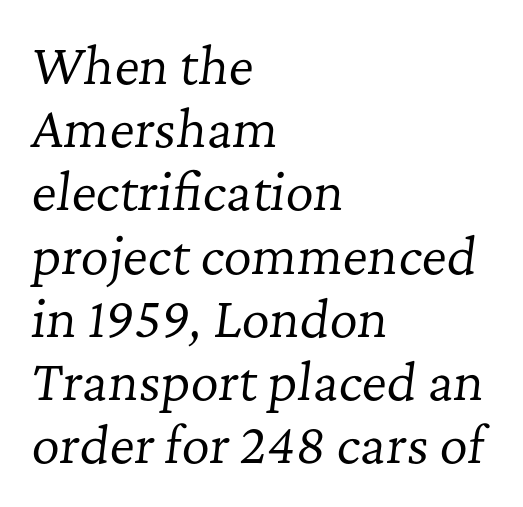
The specimen omits any rule beneath the text block's lines. A typesetter would call this proportional, since set widths differ per character. The font family rendered here belongs to the serif group. Italic: yes, the glyphs are oblique. Reading down the column, the eye jumps a familiar distance to each next line. The setting favours the left margin, as ordinary paragraphs usually do.
